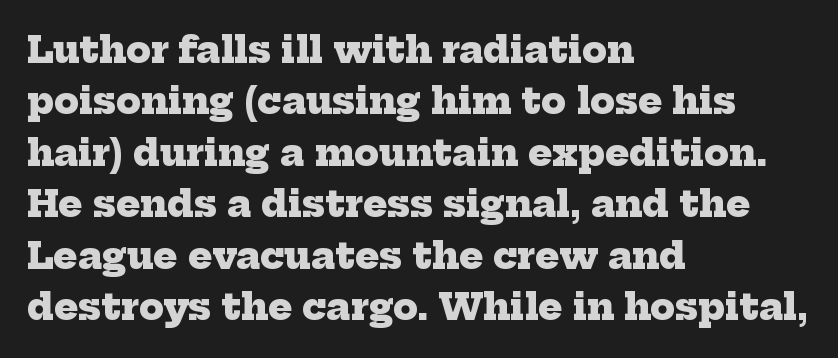
The image shows 36 px heavy serif type; set left-aligned, normal line spacing (1.43x), normal letter spacing, not underlined; low stroke contrast and a medium x-height.
